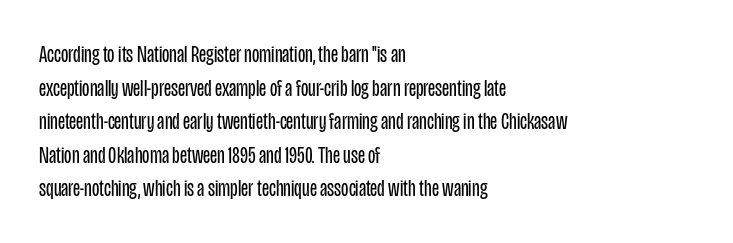
The image shows 24 px text type, upright; set left-aligned, normal line spacing (1.4x), normal letter spacing, not underlined.
